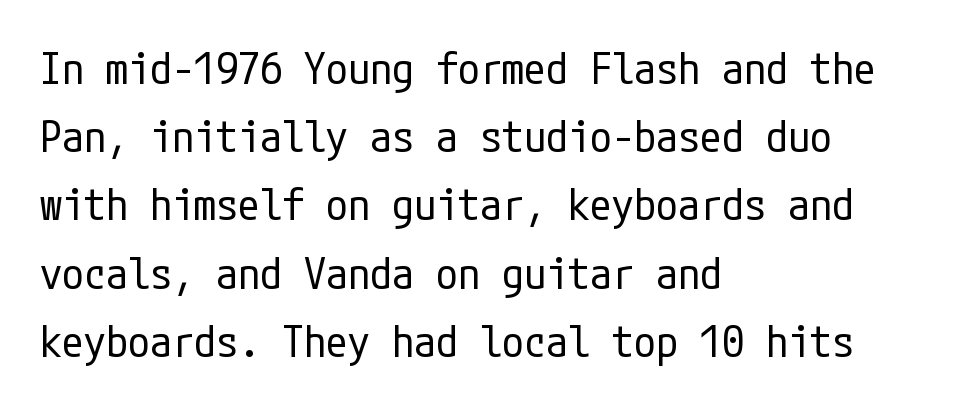
Q: Is the text bold? A: No.
Q: Is the text italic (slanted)? A: No, it is upright.
Q: Is the typeface a serif or a sans-serif typeface? A: Sans-serif.
Q: Is the text underlined? A: No.
Q: How is the paragraph aligned? A: Left-aligned.
Q: Is the spacing between letters normal or unusually wide? A: Normal.
Q: Is the spacing between lines tight, normal or loose? A: Normal.
Q: Width (condensed, normal, or wide)? A: Condensed.
Q: Stroke contrast? A: Low.
Q: x-height? A: Medium.
